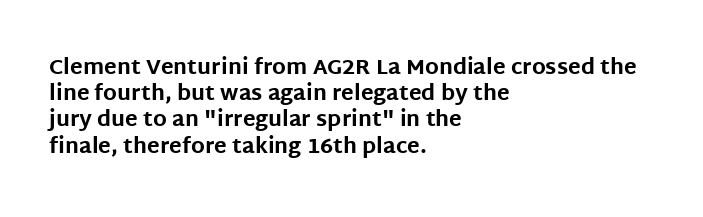
{"italic": "no", "bold": "yes", "underline": "no", "align": "left", "line_spacing": "normal", "line_spacing_ratio": 1.25, "letter_spacing": "normal", "letter_spacing_em": 0.0, "glyph_px": 21}
